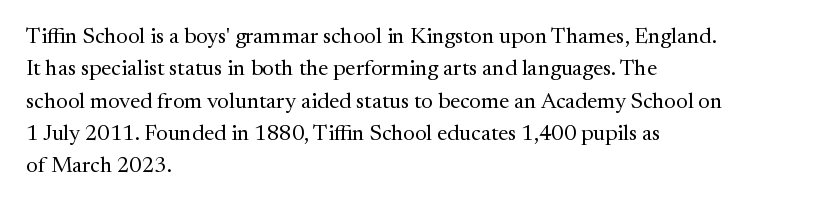
{"italic": "no", "bold": "no", "underline": "no", "align": "left", "line_spacing": "normal", "line_spacing_ratio": 1.47, "letter_spacing": "normal", "letter_spacing_em": 0.0, "glyph_px": 22}
